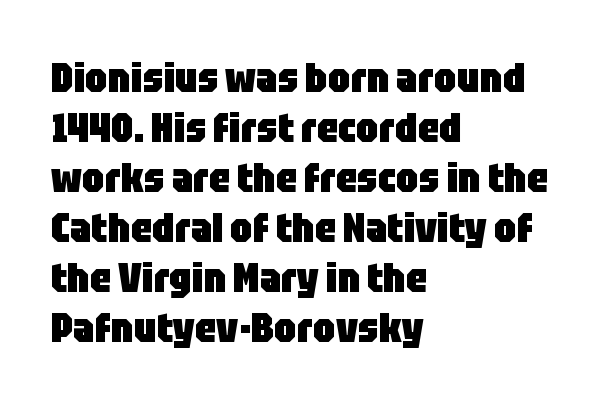
Spacing between characters is what you'd get straight out of the box. The type sits square on the baseline with zero lean. Check the space under the baseline: it is left empty. Nothing sits at the stroke ends, so this counts as sans-serif. These lines carry a lot of weight — the face is fully bold. Proportional: the letters do not fall into vertical columns.
